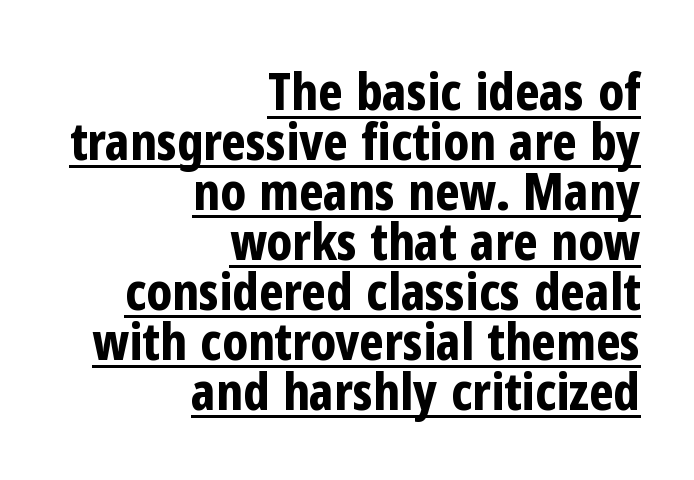
{"serif": "no", "italic": "no", "bold": "yes", "weight": "bold", "width": "condensed", "stroke_contrast": "low", "x_height": "medium", "monospaced": "no", "underline": "yes", "align": "right", "line_spacing": "tight", "line_spacing_ratio": 0.96, "letter_spacing": "normal", "letter_spacing_em": 0.0, "glyph_px": 52}
